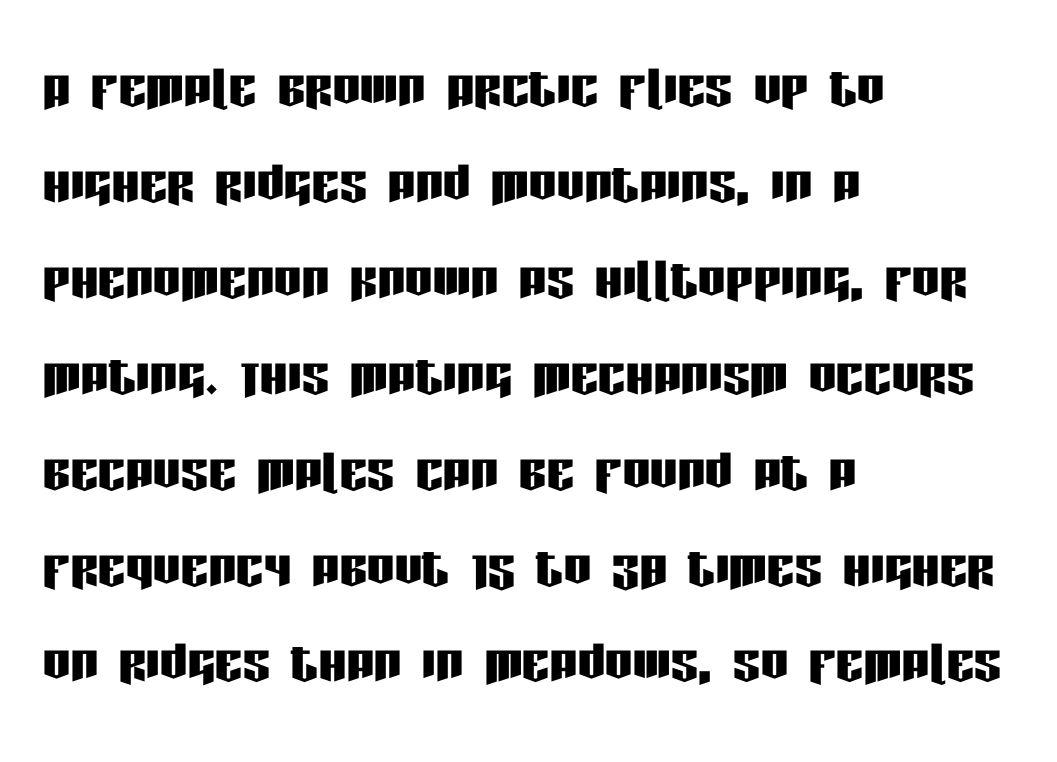
Q: Is the text italic (slanted)? A: No, it is upright.
Q: Is the typeface a serif or a sans-serif typeface? A: Sans-serif.
Q: Is the text underlined? A: No.
Q: How is the paragraph aligned? A: Left-aligned.
Q: Is the spacing between letters normal or unusually wide? A: Normal.
Q: Is the spacing between lines tight, normal or loose? A: Normal.
Q: Width (condensed, normal, or wide)? A: Condensed.
Q: Stroke contrast? A: Low.
Q: x-height? A: Large.
Q: Monospaced? A: No.
